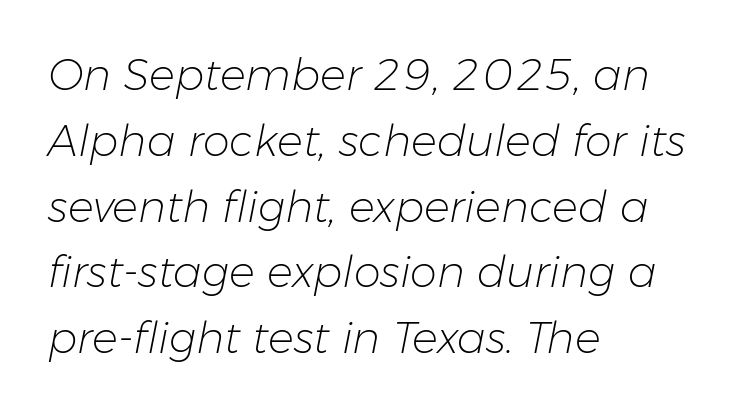
The image shows 43 px light type, italic (leaning right); set left-aligned, normal line spacing (1.53x), normal letter spacing, not underlined; low stroke contrast and a medium x-height.
